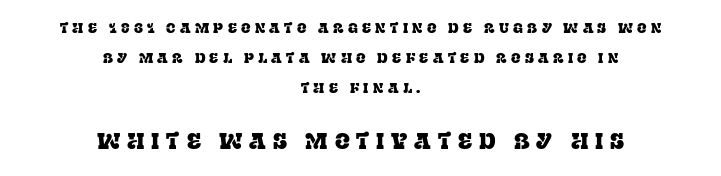
The rendering uses a large line-height, opening up the rows. Which chunk is bigger? The second one — the bottom block dwarfs the top. Students, note that the glyphs here are deliberately spaced far apart. If you drew a line through each stem, it would be perfectly vertical. Each row of text sits above clean, open space.
